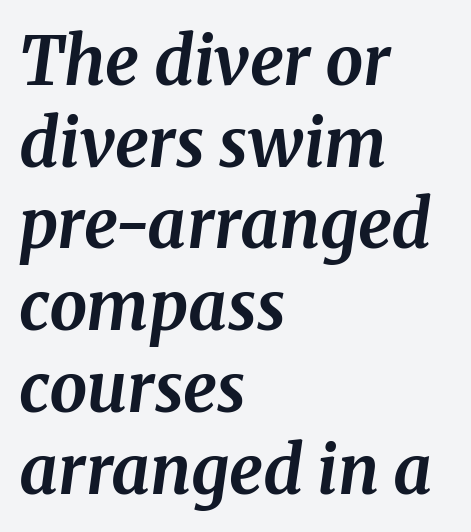
{"serif": "yes", "italic": "yes", "lean": "right", "slant_degrees": 8, "bold": "yes", "weight": "bold", "width": "normal", "stroke_contrast": "medium", "x_height": "medium", "monospaced": "no", "underline": "no", "align": "left", "line_spacing_ratio": 1.22, "letter_spacing": "normal", "letter_spacing_em": 0.0, "glyph_px": 67}
